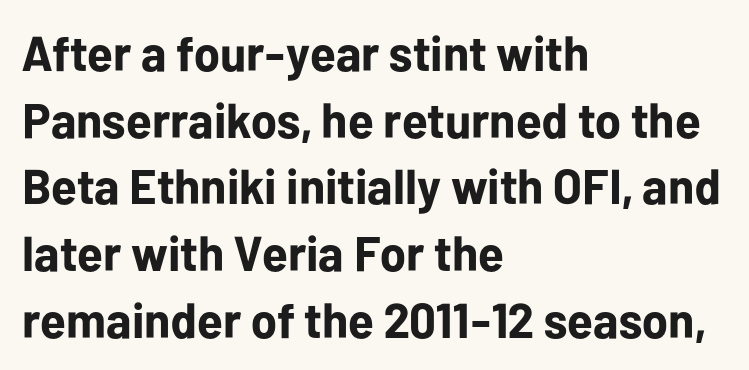
The image shows 49 px bold sans-serif type, upright; set left-aligned, normal line spacing (1.36x), normal letter spacing, not underlined; low stroke contrast and a medium x-height.
